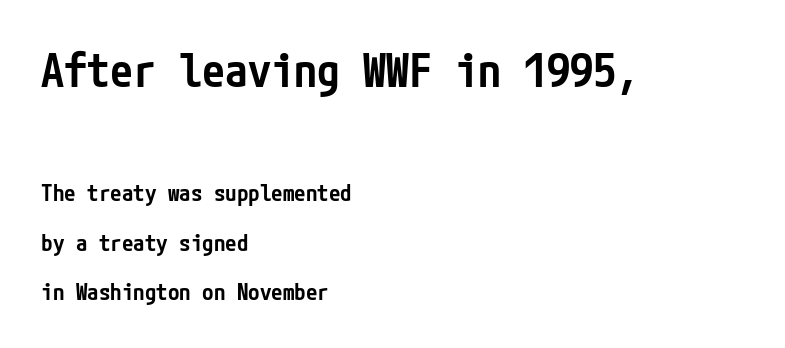
{"serif": "no", "italic": "no", "bold": "semi", "weight": "semibold", "width": "condensed", "stroke_contrast": "low", "x_height": "medium", "underline": "no", "align": "left", "line_spacing": "loose", "line_spacing_ratio": 2.17, "letter_spacing": "normal", "letter_spacing_em": 0.0, "larger_block": "first", "size_ratio": 2.0, "glyph_px": 46}
